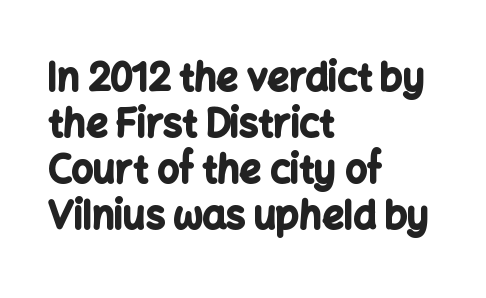
{"serif": "no", "italic": "no", "bold": "yes", "weight": "bold", "width": "normal", "stroke_contrast": "low", "x_height": "medium", "monospaced": "no", "underline": "no", "align": "left", "line_spacing_ratio": 1.21, "letter_spacing": "normal", "letter_spacing_em": 0.0, "glyph_px": 38}
